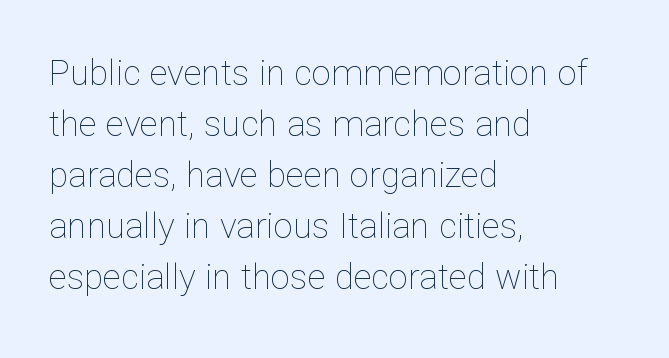
The paragraph has a hard left edge and a soft right edge. Summary of vertical rhythm: regular, with standard interline spacing. A clean baseline with only descenders dipping below it. The weight would be labelled regular, book, light, or lighter still. The rendering keeps characters at their native spacing.
